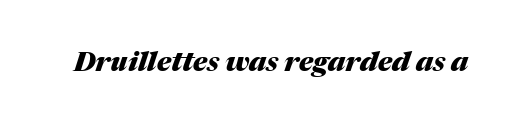
{"italic": "yes", "lean": "right", "slant_degrees": 17, "bold": "yes", "underline": "no", "letter_spacing": "normal", "letter_spacing_em": 0.0, "glyph_px": 27}
